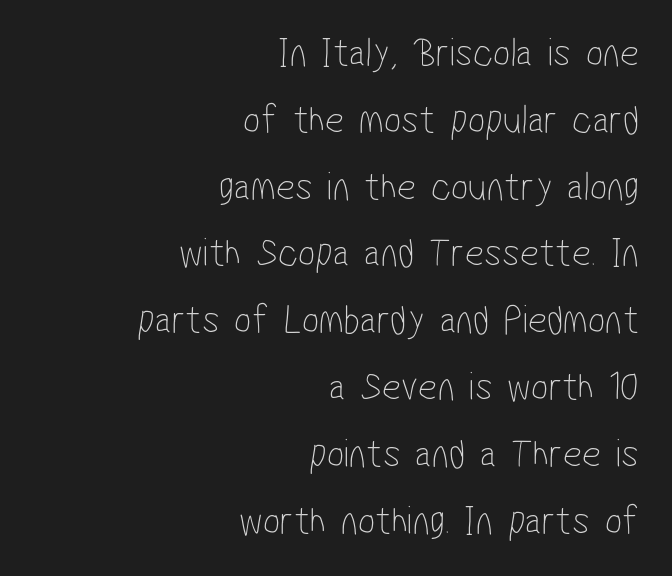
The image shows 41 px thin, condensed sans-serif type; set right-aligned, normal line spacing (1.63x), normal letter spacing, not underlined; low stroke contrast and a medium x-height.
